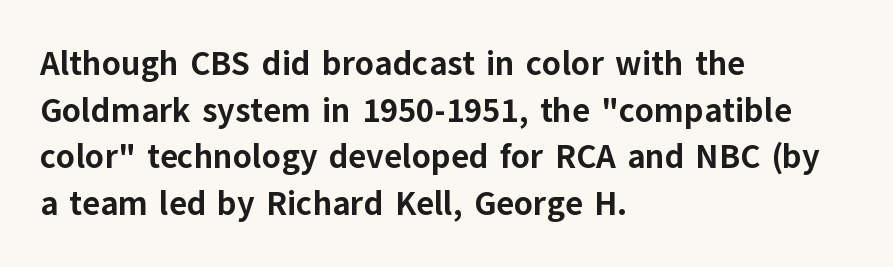
The image shows 34 px bold sans-serif type, upright; set left-aligned, normal line spacing (1.37x), normal letter spacing, not underlined; low stroke contrast and a medium x-height.
